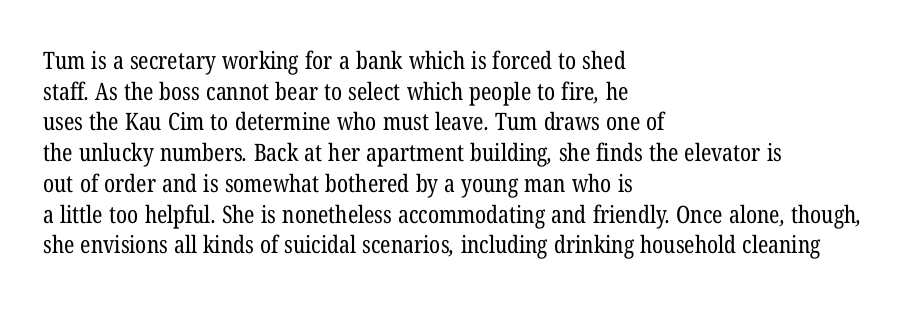
The image shows 24 px text type; set left-aligned, normal line spacing (1.28x), normal letter spacing, not underlined.
